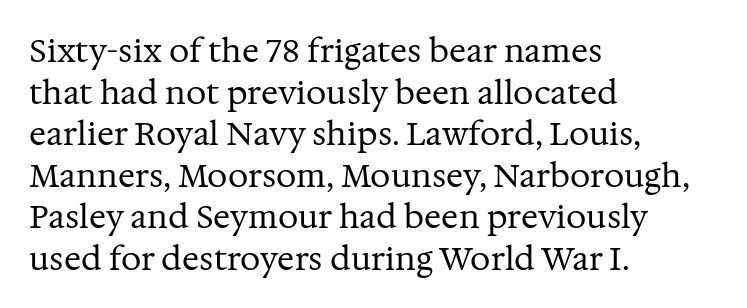
The image shows 32 px regular-weight serif type, upright; set left-aligned, normal line spacing (1.3x), normal letter spacing, not underlined; medium stroke contrast and a medium x-height.
